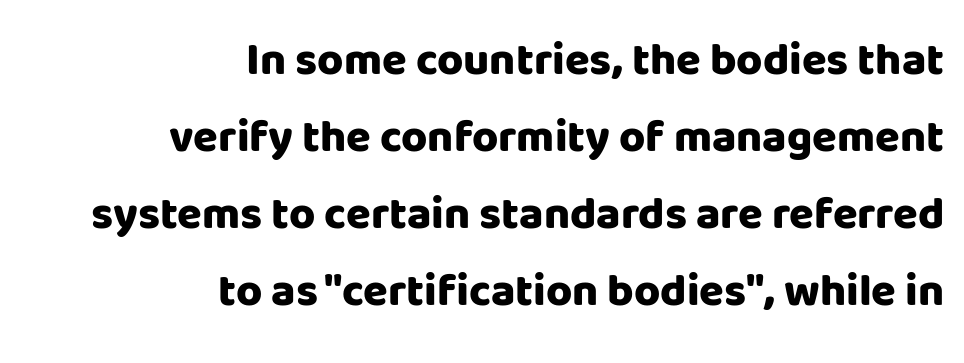
Q: Is the text bold? A: Yes.
Q: Is the text italic (slanted)? A: No, it is upright.
Q: Is the typeface a serif or a sans-serif typeface? A: Sans-serif.
Q: Is the text underlined? A: No.
Q: How is the paragraph aligned? A: Right-aligned.
Q: Is the spacing between letters normal or unusually wide? A: Normal.
Q: Width (condensed, normal, or wide)? A: Normal.
Q: Stroke contrast? A: Low.
Q: x-height? A: Large.
Q: Monospaced? A: No.
